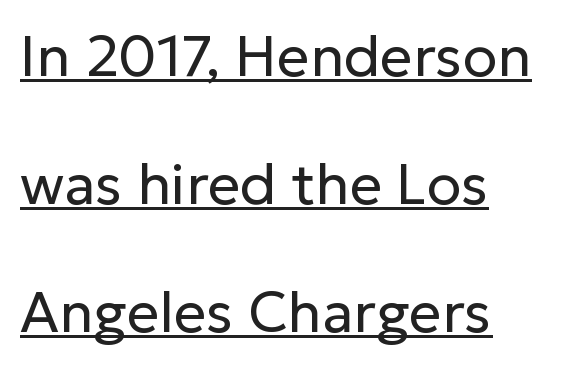
The image shows 57 px regular-weight sans-serif type, upright; set left-aligned, loose line spacing (2.25x), normal letter spacing, underlined; low stroke contrast and a medium x-height.
